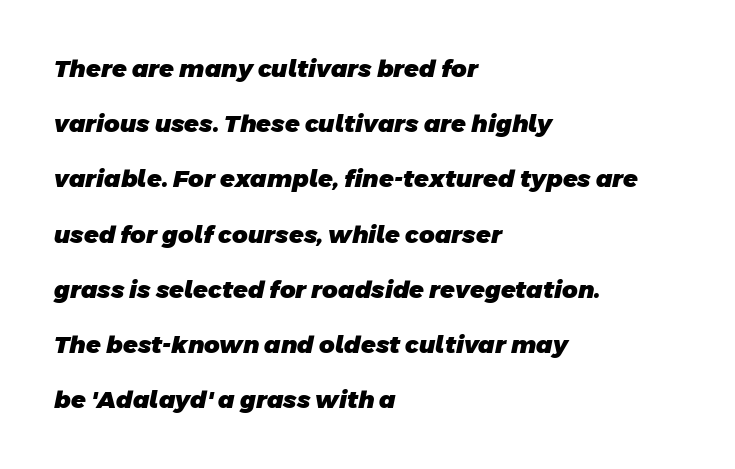
{"bold": "yes", "underline": "no", "align": "left", "line_spacing": "loose", "line_spacing_ratio": 2.3, "letter_spacing": "normal", "letter_spacing_em": 0.0, "glyph_px": 24}
